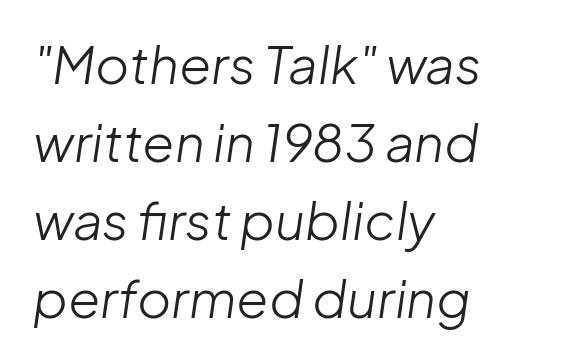
{"italic": "yes", "lean": "right", "slant_degrees": 8, "bold": "no", "weight": "light", "width": "normal", "stroke_contrast": "low", "x_height": "medium", "monospaced": "no", "underline": "no", "align": "left", "line_spacing": "normal", "line_spacing_ratio": 1.5, "letter_spacing": "normal", "letter_spacing_em": 0.0, "glyph_px": 52}
